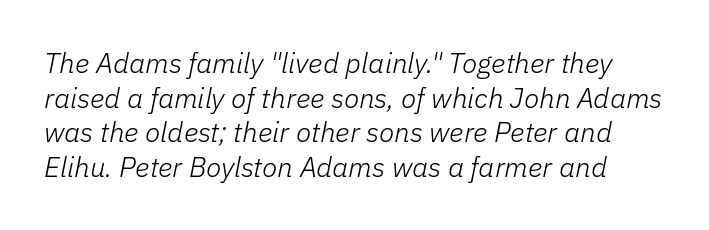
The image shows 28 px light type, italic (leaning right); set line spacing 1.24x, normal letter spacing, not underlined; low stroke contrast and a medium x-height.
